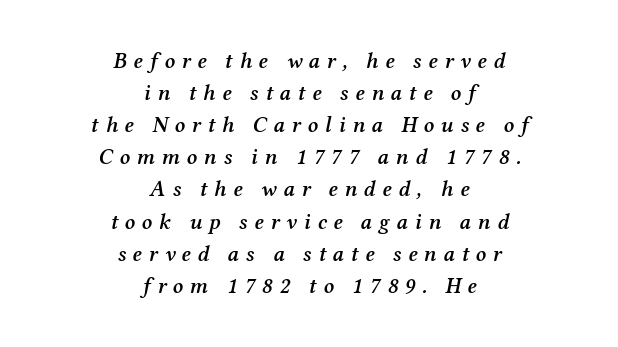
Q: Is the text bold? A: Semi-bold.
Q: Is the text italic (slanted)? A: Yes, it leans right by about 12 degrees.
Q: Is the text underlined? A: No.
Q: How is the paragraph aligned? A: Centered.
Q: Is the spacing between letters normal or unusually wide? A: Unusually wide.
Q: Is the spacing between lines tight, normal or loose? A: Normal.
